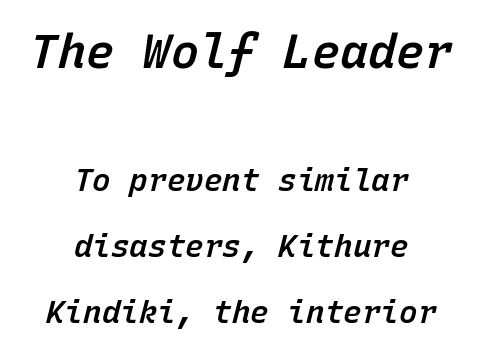
{"italic": "yes", "lean": "right", "slant_degrees": 15, "bold": "semi", "weight": "semibold", "width": "normal", "stroke_contrast": "low", "x_height": "medium", "monospaced": "yes", "underline": "no", "align": "center", "line_spacing": "loose", "line_spacing_ratio": 2.13, "letter_spacing": "normal", "letter_spacing_em": 0.0, "larger_block": "first", "size_ratio": 1.52, "glyph_px": 47}
